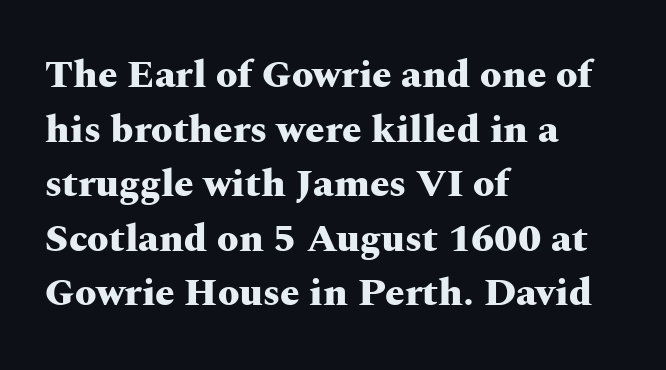
The image shows 39 px heavy, wide serif type, upright; set left-aligned, normal line spacing (1.4x), normal letter spacing, not underlined; medium stroke contrast and a medium x-height.
